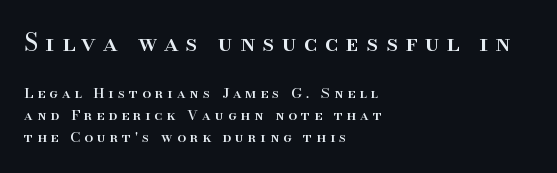
A student would notice the top passage is typeset larger than what follows. The space between consecutive lines is moderate. Unlike italic type, these characters show no tilt at all. Does the copy run flush right? No — it runs flush left. The gaps between neighbouring characters are conspicuously large.
